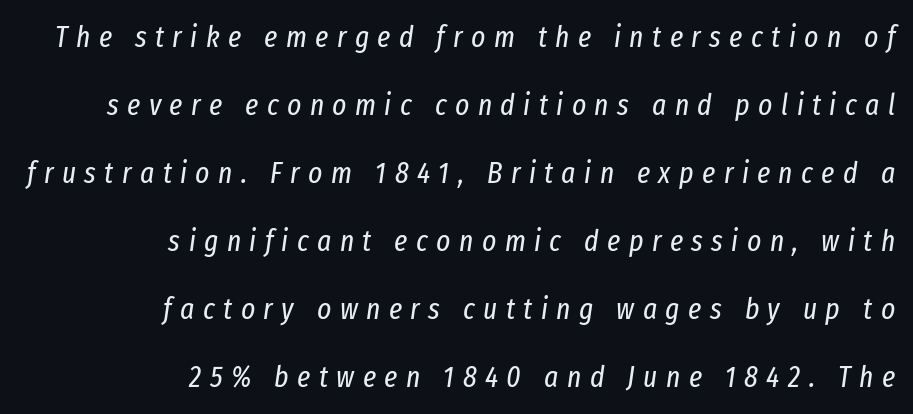
Q: Is the text bold? A: No.
Q: Is the text italic (slanted)? A: Yes, it leans right by about 8 degrees.
Q: Is the text underlined? A: No.
Q: How is the paragraph aligned? A: Right-aligned.
Q: Is the spacing between letters normal or unusually wide? A: Unusually wide.
Q: Is the spacing between lines tight, normal or loose? A: Loose.
Q: Width (condensed, normal, or wide)? A: Condensed.
Q: Stroke contrast? A: Low.
Q: x-height? A: Medium.
Q: Monospaced? A: No.
